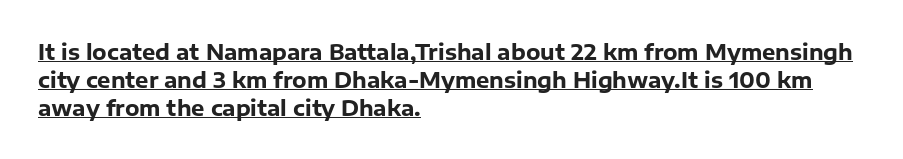
Q: Is the text bold? A: Yes.
Q: Is the text italic (slanted)? A: No, it is upright.
Q: Is the text underlined? A: Yes.
Q: How is the paragraph aligned? A: Left-aligned.
Q: Is the spacing between letters normal or unusually wide? A: Normal.
Q: Is the spacing between lines tight, normal or loose? A: Normal.
